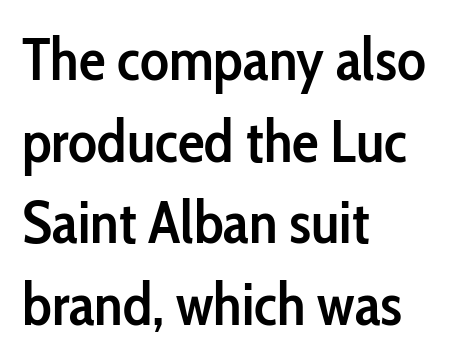
The image shows 60 px semibold, condensed sans-serif type, upright; set left-aligned, normal line spacing (1.36x), normal letter spacing, not underlined; low stroke contrast and a medium x-height.
